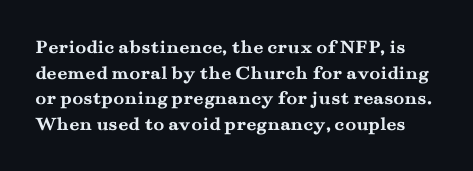
Q: Is the text bold? A: Yes.
Q: Is the text italic (slanted)? A: No, it is upright.
Q: Is the text underlined? A: No.
Q: Is the spacing between letters normal or unusually wide? A: Normal.
Q: Is the spacing between lines tight, normal or loose? A: Normal.
